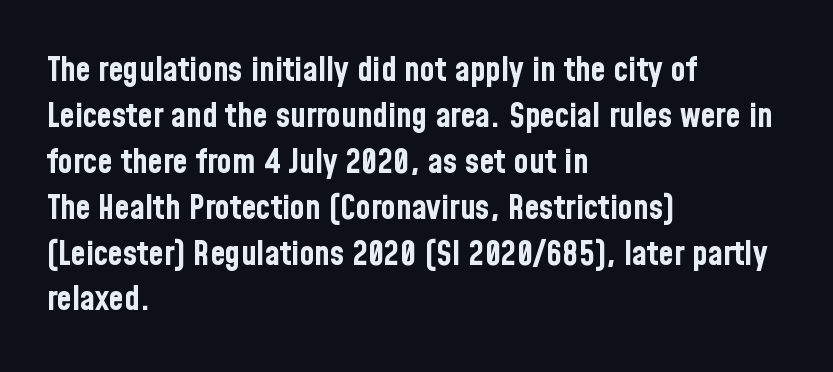
{"serif": "no", "italic": "no", "bold": "yes", "weight": "bold", "width": "condensed", "stroke_contrast": "low", "x_height": "medium", "monospaced": "no", "underline": "no", "align": "left", "line_spacing": "normal", "line_spacing_ratio": 1.35, "letter_spacing": "normal", "letter_spacing_em": 0.0, "glyph_px": 34}
